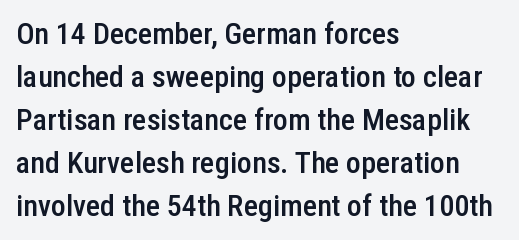
The image shows 30 px semibold, condensed sans-serif type, upright; set left-aligned, normal line spacing (1.43x), normal letter spacing, not underlined; low stroke contrast and a medium x-height.
